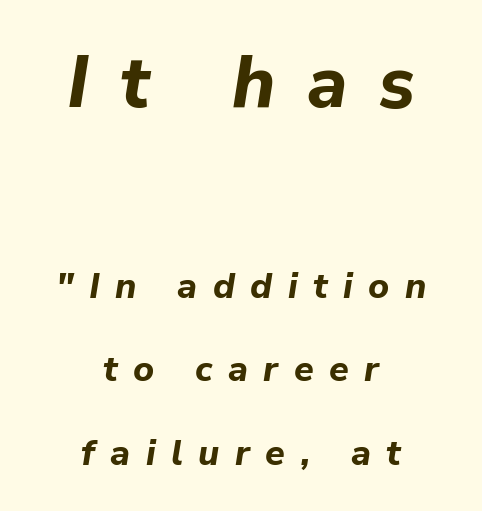
Q: Is the text bold? A: Yes.
Q: Is the text italic (slanted)? A: Yes, it leans right by about 9 degrees.
Q: Is the text underlined? A: No.
Q: How is the paragraph aligned? A: Centered.
Q: Is the spacing between letters normal or unusually wide? A: Unusually wide.
Q: Is the spacing between lines tight, normal or loose? A: Loose.
Q: Which block of text is set in a larger size, the first (top) or the second (bottom)? A: The first (top) one.
Q: Width (condensed, normal, or wide)? A: Normal.
Q: Stroke contrast? A: Low.
Q: x-height? A: Medium.
Q: Monospaced? A: No.
